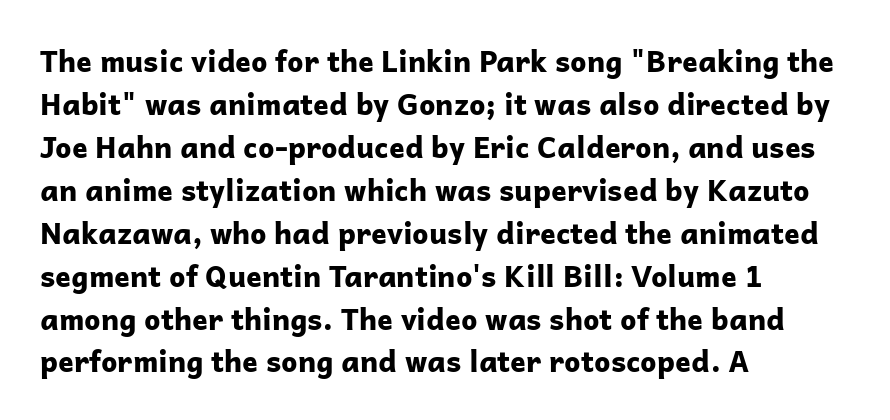
The image shows 29 px bold sans-serif type, upright; set left-aligned, normal line spacing (1.48x), normal letter spacing, not underlined; low stroke contrast and a medium x-height.
